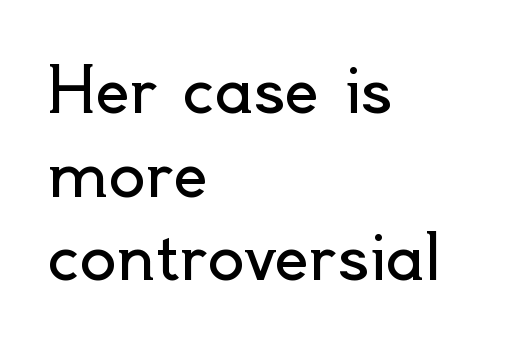
Q: Is the text bold? A: No.
Q: Is the text italic (slanted)? A: No, it is upright.
Q: Is the typeface a serif or a sans-serif typeface? A: Sans-serif.
Q: Is the text underlined? A: No.
Q: How is the paragraph aligned? A: Left-aligned.
Q: Is the spacing between letters normal or unusually wide? A: Normal.
Q: Is the spacing between lines tight, normal or loose? A: Normal.
Q: Width (condensed, normal, or wide)? A: Normal.
Q: x-height? A: Small.
Q: Monospaced? A: No.
